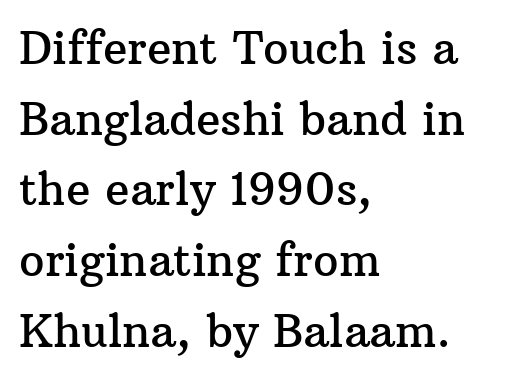
Q: Is the text italic (slanted)? A: No, it is upright.
Q: Is the typeface a serif or a sans-serif typeface? A: Serif.
Q: Is the text underlined? A: No.
Q: How is the paragraph aligned? A: Left-aligned.
Q: Is the spacing between letters normal or unusually wide? A: Normal.
Q: Is the spacing between lines tight, normal or loose? A: Normal.
Q: Width (condensed, normal, or wide)? A: Normal.
Q: Stroke contrast? A: Medium.
Q: x-height? A: Medium.
Q: Monospaced? A: No.
